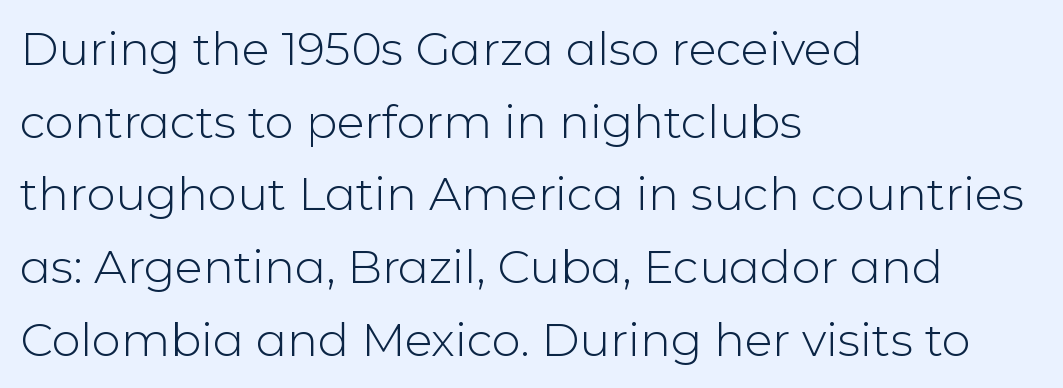
{"serif": "no", "italic": "no", "bold": "no", "weight": "light", "width": "normal", "stroke_contrast": "low", "x_height": "medium", "monospaced": "no", "underline": "no", "align": "left", "line_spacing": "normal", "line_spacing_ratio": 1.58, "letter_spacing": "normal", "letter_spacing_em": 0.0, "glyph_px": 46}
